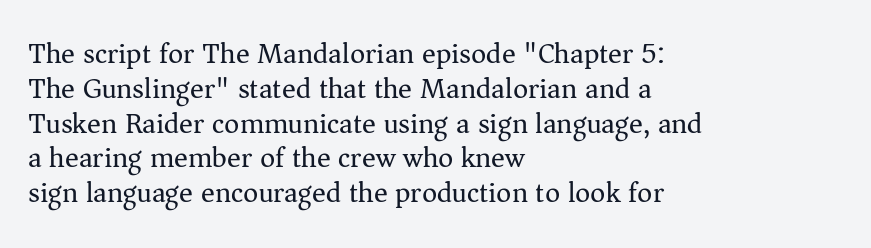
A typesetter would label this face a serif. The string is rendered with underlining switched off. Is the stroke heavy? The answer is a plain regular-or-lighter. The typesetter chose a ragged-right arrangement here. There is no visible air inserted between adjacent glyphs. This is the regular roman posture of the typeface.
